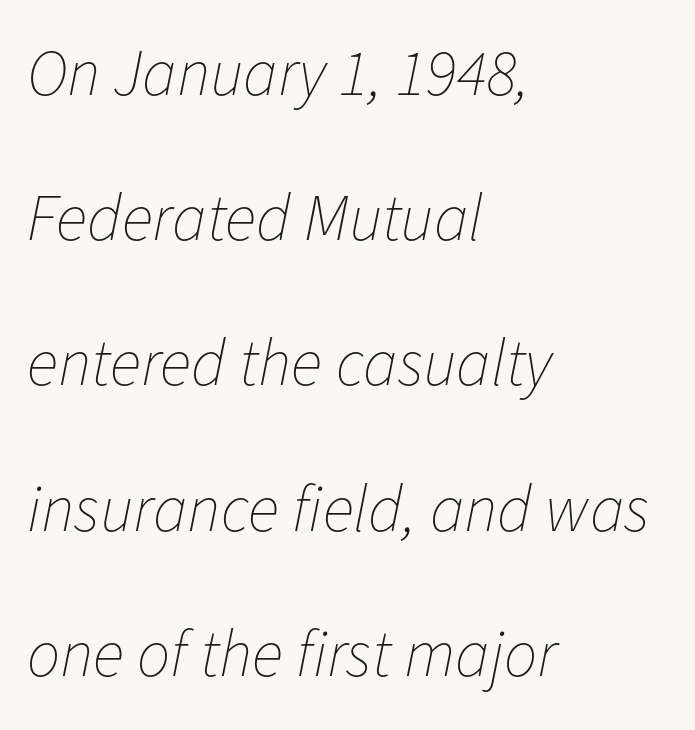
{"italic": "yes", "lean": "right", "slant_degrees": 11, "bold": "no", "weight": "thin", "width": "normal", "stroke_contrast": "low", "x_height": "medium", "monospaced": "no", "underline": "no", "align": "left", "line_spacing": "loose", "line_spacing_ratio": 2.2, "letter_spacing": "normal", "letter_spacing_em": 0.0, "glyph_px": 66}
